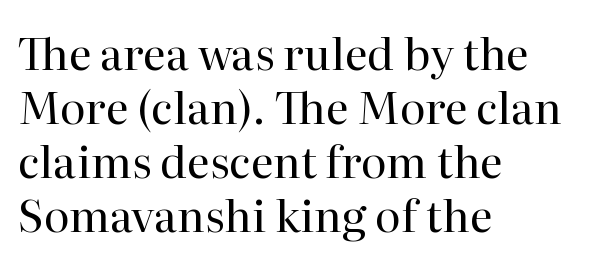
{"serif": "yes", "italic": "no", "bold": "no", "weight": "regular", "width": "normal", "stroke_contrast": "high", "x_height": "medium", "monospaced": "no", "underline": "no", "align": "left", "line_spacing_ratio": 1.23, "letter_spacing": "normal", "letter_spacing_em": 0.0, "glyph_px": 44}
